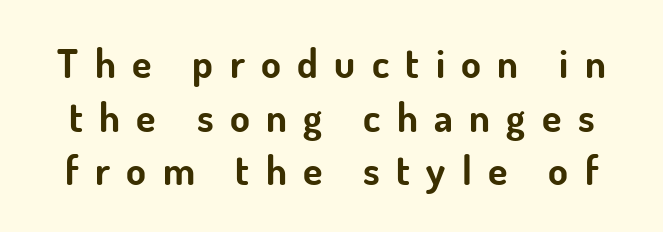
Q: Is the text bold? A: Yes.
Q: Is the text italic (slanted)? A: No, it is upright.
Q: Is the typeface a serif or a sans-serif typeface? A: Sans-serif.
Q: Is the text underlined? A: No.
Q: Is the spacing between letters normal or unusually wide? A: Unusually wide.
Q: Is the spacing between lines tight, normal or loose? A: Normal.
Q: Width (condensed, normal, or wide)? A: Normal.
Q: Stroke contrast? A: Low.
Q: x-height? A: Small.
Q: Monospaced? A: No.
